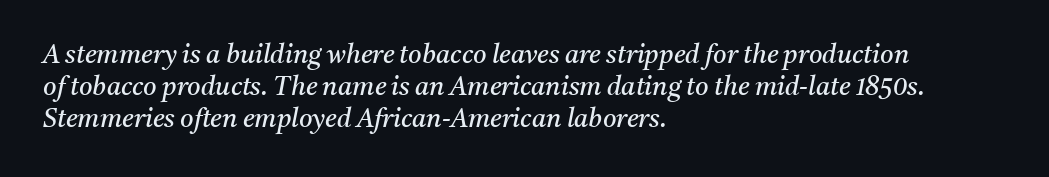
The line texture is even and compact thanks to regular tracking. If you drew a line through each stem, it would be angled. These lines stack with their left ends in a neat column. Check the space under the baseline: it is left empty.
